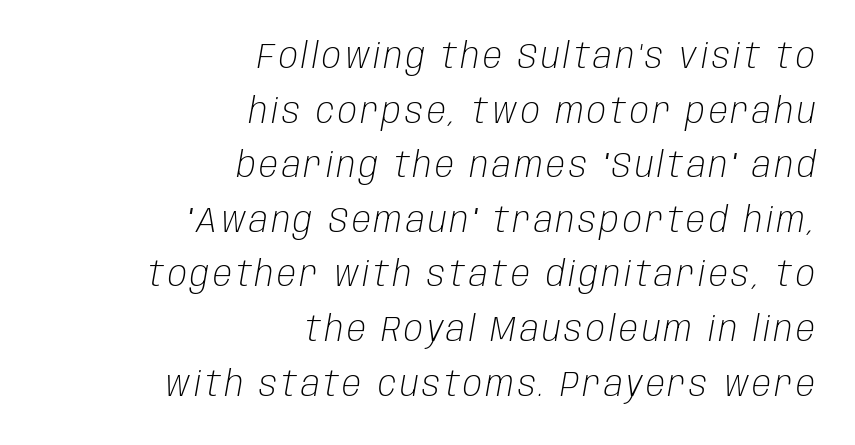
{"italic": "yes", "lean": "right", "slant_degrees": 10, "bold": "no", "weight": "light", "width": "condensed", "stroke_contrast": "low", "x_height": "large", "monospaced": "no", "underline": "no", "align": "right", "line_spacing": "normal", "line_spacing_ratio": 1.56, "glyph_px": 35}
